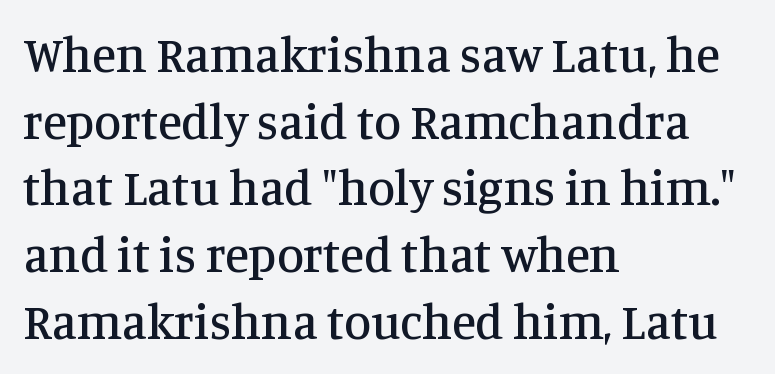
Q: Is the text italic (slanted)? A: No, it is upright.
Q: Is the typeface a serif or a sans-serif typeface? A: Serif.
Q: Is the text underlined? A: No.
Q: How is the paragraph aligned? A: Left-aligned.
Q: Is the spacing between letters normal or unusually wide? A: Normal.
Q: Is the spacing between lines tight, normal or loose? A: Normal.
Q: Width (condensed, normal, or wide)? A: Normal.
Q: Stroke contrast? A: Medium.
Q: x-height? A: Large.
Q: Monospaced? A: No.
